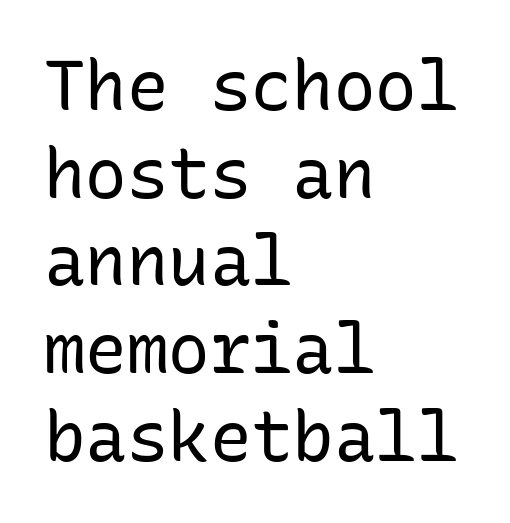
{"serif": "no", "italic": "no", "bold": "no", "weight": "regular", "width": "normal", "stroke_contrast": "low", "x_height": "medium", "monospaced": "yes", "underline": "no", "align": "left", "line_spacing": "normal", "line_spacing_ratio": 1.27, "letter_spacing": "normal", "letter_spacing_em": 0.0, "glyph_px": 69}
